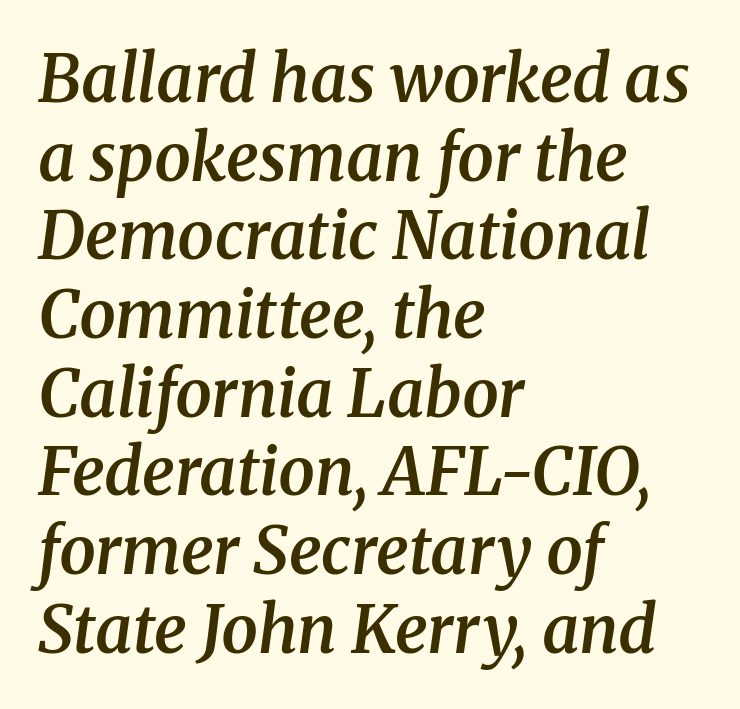
The image shows 65 px semibold serif type, italic (leaning right); set left-aligned, line spacing 1.21x, normal letter spacing, not underlined; medium stroke contrast and a medium x-height.
